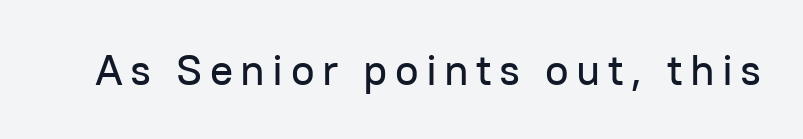
The axis of the letterforms is exactly vertical. Clear beneath every line of the passage. Think of a printed novel: that variable character pitch is what you see here. The text was rendered using a sans face with plain stroke endings.
